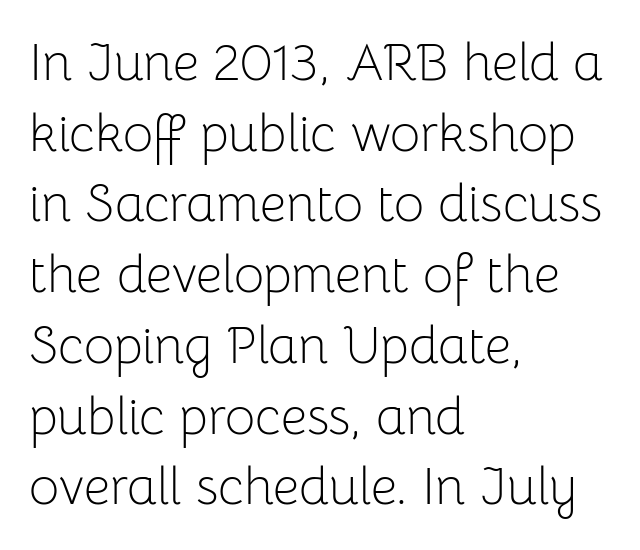
Q: Is the text bold? A: No.
Q: Is the text italic (slanted)? A: No, it is upright.
Q: Is the typeface a serif or a sans-serif typeface? A: Sans-serif.
Q: Is the text underlined? A: No.
Q: How is the paragraph aligned? A: Left-aligned.
Q: Is the spacing between letters normal or unusually wide? A: Normal.
Q: Is the spacing between lines tight, normal or loose? A: Normal.
Q: Width (condensed, normal, or wide)? A: Normal.
Q: Stroke contrast? A: Low.
Q: x-height? A: Medium.
Q: Monospaced? A: No.
